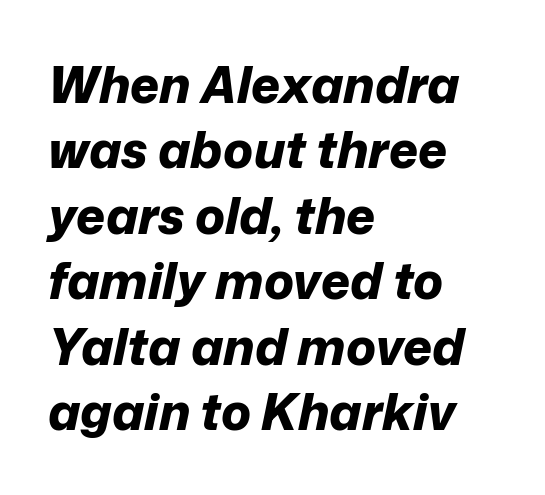
{"italic": "yes", "lean": "right", "slant_degrees": 12, "bold": "yes", "weight": "bold", "width": "normal", "stroke_contrast": "low", "x_height": "medium", "monospaced": "no", "underline": "no", "align": "left", "line_spacing": "normal", "line_spacing_ratio": 1.31, "letter_spacing": "normal", "letter_spacing_em": 0.0, "glyph_px": 50}
